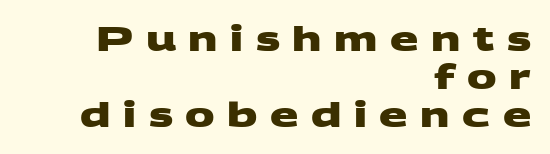
Nope, no serifs anywhere on these letters. Where is the straight margin? On the right. No word sits above an underline. Proportional: the letters do not fall into vertical columns.
